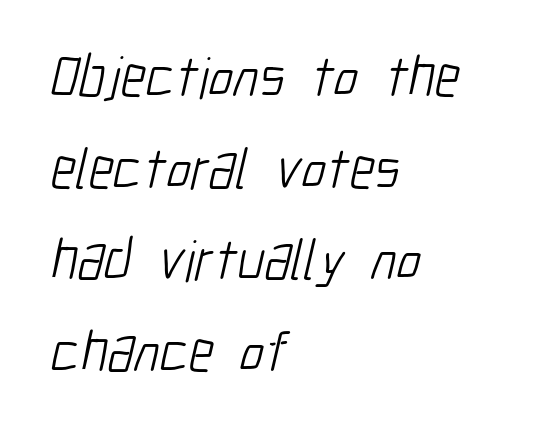
The image shows 58 px light, condensed sans-serif type; set left-aligned, normal line spacing (1.58x), normal letter spacing, not underlined; low stroke contrast and a medium x-height.
